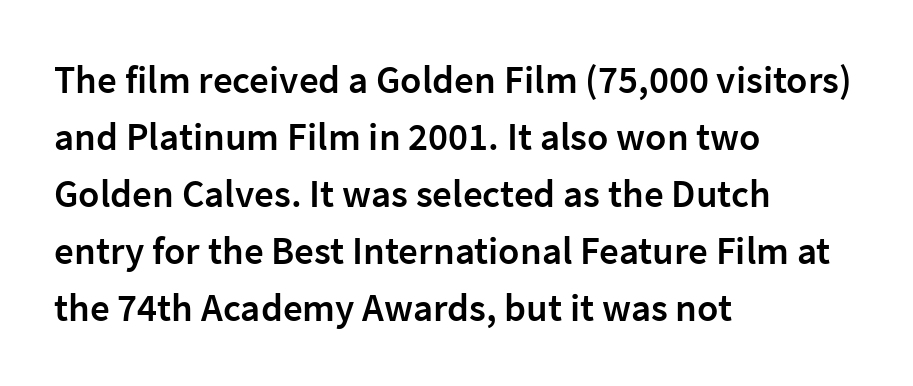
The image shows 39 px semibold sans-serif type, upright; set left-aligned, normal line spacing (1.46x), normal letter spacing, not underlined; low stroke contrast and a medium x-height.
